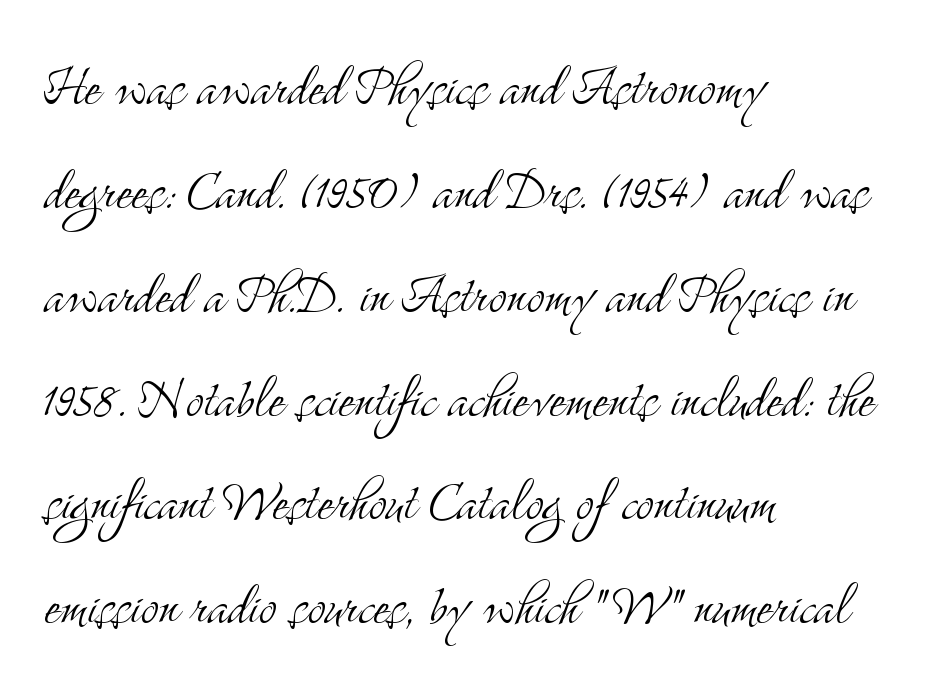
Q: Is the text bold? A: No.
Q: Is the text italic (slanted)? A: Yes.
Q: Is the typeface a serif or a sans-serif typeface? A: Serif.
Q: Is the text underlined? A: No.
Q: How is the paragraph aligned? A: Left-aligned.
Q: Is the spacing between letters normal or unusually wide? A: Normal.
Q: Is the spacing between lines tight, normal or loose? A: Normal.
Q: Width (condensed, normal, or wide)? A: Condensed.
Q: Stroke contrast? A: Medium.
Q: x-height? A: Small.
Q: Monospaced? A: No.
